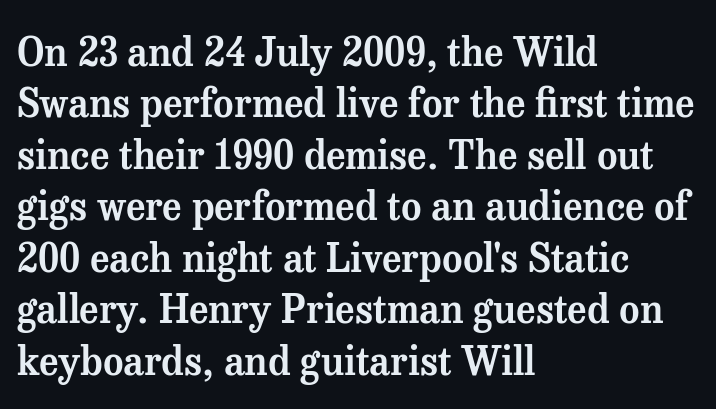
Q: Is the text italic (slanted)? A: No, it is upright.
Q: Is the typeface a serif or a sans-serif typeface? A: Serif.
Q: Is the text underlined? A: No.
Q: How is the paragraph aligned? A: Left-aligned.
Q: Is the spacing between letters normal or unusually wide? A: Normal.
Q: Is the spacing between lines tight, normal or loose? A: Normal.
Q: Width (condensed, normal, or wide)? A: Normal.
Q: Stroke contrast? A: Medium.
Q: x-height? A: Medium.
Q: Monospaced? A: No.
